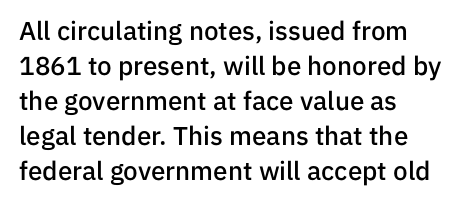
{"italic": "no", "bold": "semi", "underline": "no", "align": "left", "line_spacing": "normal", "line_spacing_ratio": 1.35, "letter_spacing": "normal", "letter_spacing_em": 0.0, "glyph_px": 26}
